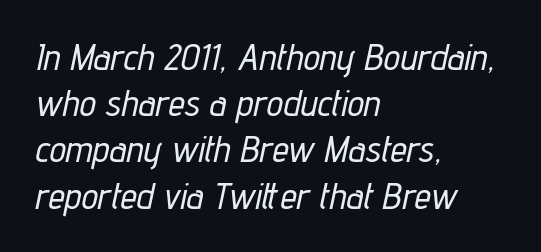
The passage shown is typed in a proportional face where columns would drift. Regular leading. Lines of text with bare space underneath. This sample uses plain, unmodified letter spacing.
